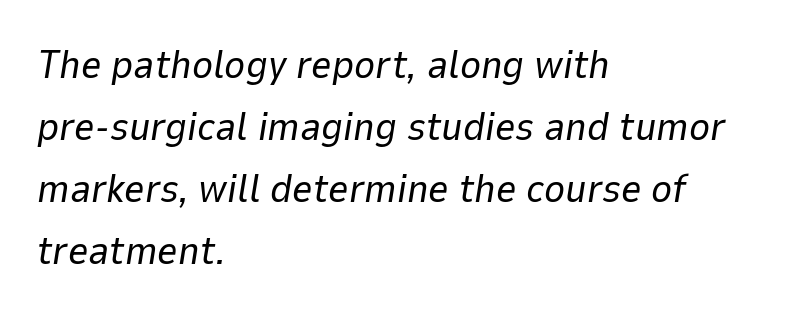
{"italic": "yes", "lean": "right", "slant_degrees": 9, "bold": "no", "weight": "regular", "width": "normal", "stroke_contrast": "low", "x_height": "medium", "monospaced": "no", "underline": "no", "align": "left", "line_spacing": "normal", "line_spacing_ratio": 1.55, "letter_spacing": "normal", "letter_spacing_em": 0.0, "glyph_px": 40}
